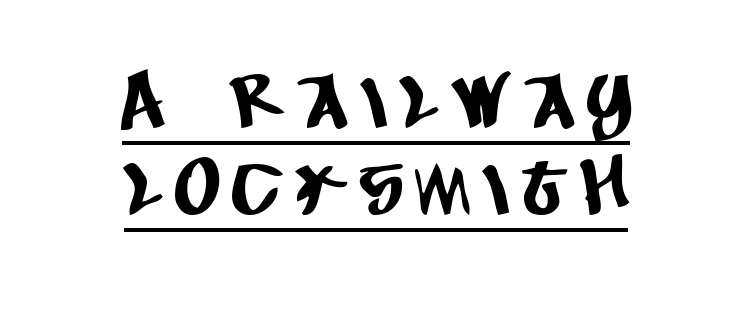
The image shows 78 px condensed sans-serif type; set centered, tight line spacing (1.11x), unusually wide letter spacing (+0.21 em), underlined; low stroke contrast and a large x-height.
